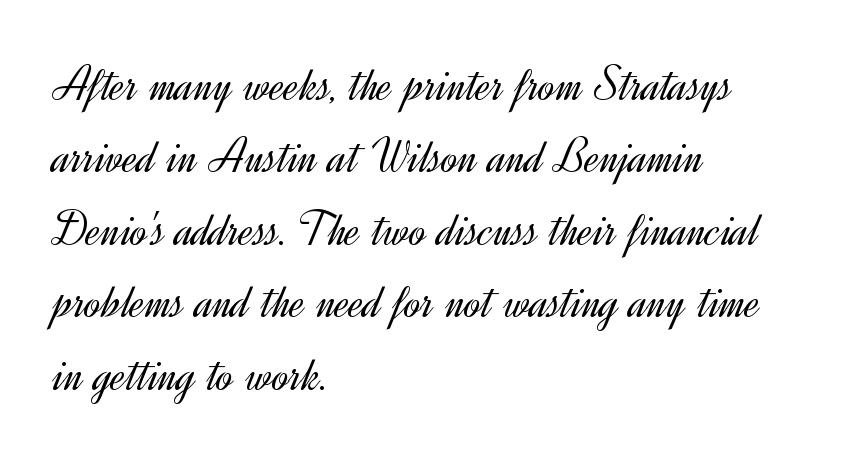
Q: Is the text bold? A: No.
Q: Is the text italic (slanted)? A: Yes.
Q: Is the typeface a serif or a sans-serif typeface? A: Sans-serif.
Q: Is the text underlined? A: No.
Q: How is the paragraph aligned? A: Left-aligned.
Q: Is the spacing between letters normal or unusually wide? A: Normal.
Q: Is the spacing between lines tight, normal or loose? A: Normal.
Q: Width (condensed, normal, or wide)? A: Normal.
Q: x-height? A: Small.
Q: Monospaced? A: No.
